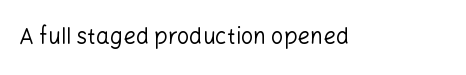
{"italic": "no", "bold": "no", "underline": "no", "letter_spacing": "normal", "letter_spacing_em": 0.0, "glyph_px": 22}
